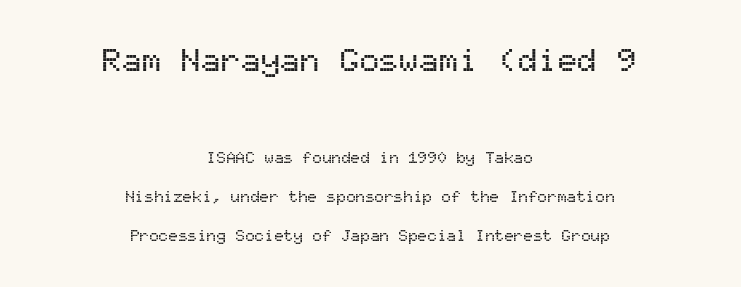
One glance says open: line gaps are wider than usual. The font family rendered here belongs to the sans-serif group. These lines are centered, leaving both edges ragged. Check the space under the baseline: it is left empty.
